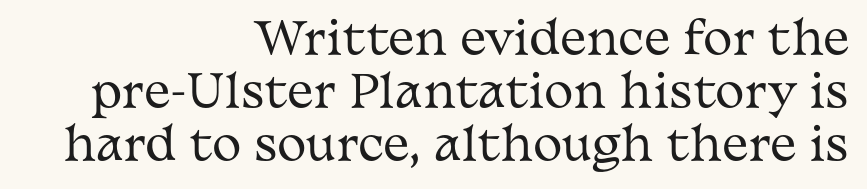
{"serif": "yes", "italic": "no", "bold": "no", "weight": "regular", "width": "wide", "stroke_contrast": "medium", "x_height": "medium", "monospaced": "no", "underline": "no", "align": "right", "line_spacing_ratio": 1.2, "letter_spacing": "normal", "letter_spacing_em": 0.0, "glyph_px": 44}
